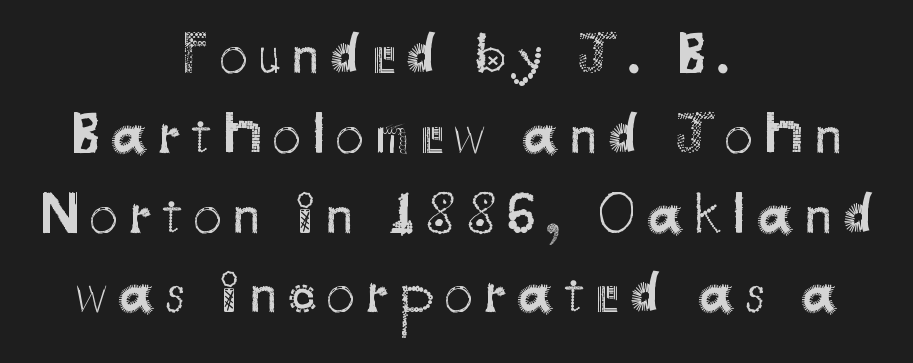
Q: Is the text bold? A: No.
Q: Is the text italic (slanted)? A: No, it is upright.
Q: Is the typeface a serif or a sans-serif typeface? A: Sans-serif.
Q: Is the text underlined? A: No.
Q: How is the paragraph aligned? A: Centered.
Q: Is the spacing between lines tight, normal or loose? A: Normal.
Q: Width (condensed, normal, or wide)? A: Normal.
Q: Stroke contrast? A: Medium.
Q: x-height? A: Small.
Q: Monospaced? A: No.
